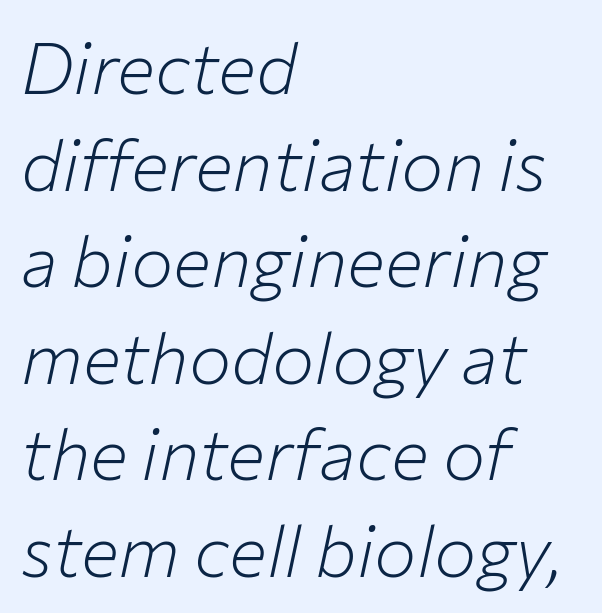
{"italic": "yes", "lean": "right", "slant_degrees": 12, "bold": "no", "weight": "light", "width": "normal", "stroke_contrast": "low", "x_height": "medium", "monospaced": "no", "underline": "no", "align": "left", "line_spacing": "normal", "line_spacing_ratio": 1.36, "letter_spacing": "normal", "letter_spacing_em": 0.0, "glyph_px": 71}
